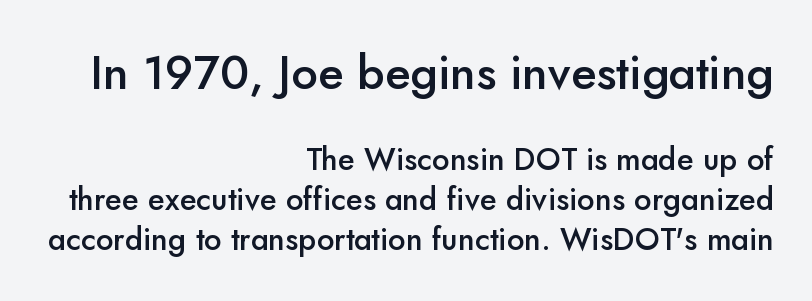
{"serif": "no", "italic": "no", "bold": "semi", "weight": "semibold", "width": "normal", "stroke_contrast": "low", "x_height": "small", "monospaced": "no", "underline": "no", "align": "right", "line_spacing": "normal", "line_spacing_ratio": 1.29, "letter_spacing": "normal", "letter_spacing_em": 0.0, "larger_block": "first", "size_ratio": 1.52, "glyph_px": 47}
